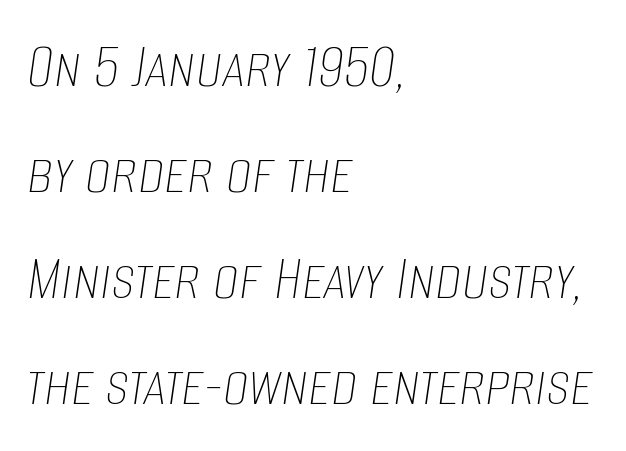
Q: Is the text bold? A: No.
Q: Is the text italic (slanted)? A: Yes, it leans right by about 8 degrees.
Q: Is the text underlined? A: No.
Q: How is the paragraph aligned? A: Left-aligned.
Q: Is the spacing between letters normal or unusually wide? A: Normal.
Q: Is the spacing between lines tight, normal or loose? A: Normal.
Q: Width (condensed, normal, or wide)? A: Condensed.
Q: Stroke contrast? A: Low.
Q: x-height? A: Large.
Q: Monospaced? A: No.
